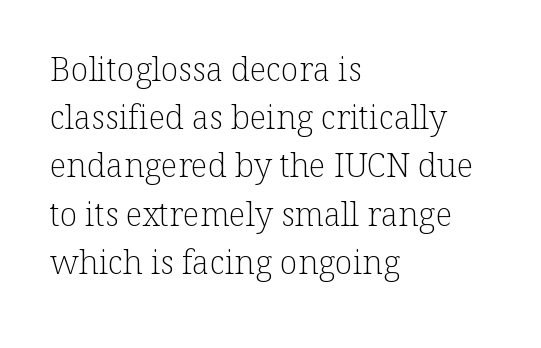
The image shows 33 px light serif type, upright; set left-aligned, normal line spacing (1.46x), normal letter spacing, not underlined; low stroke contrast and a medium x-height.
